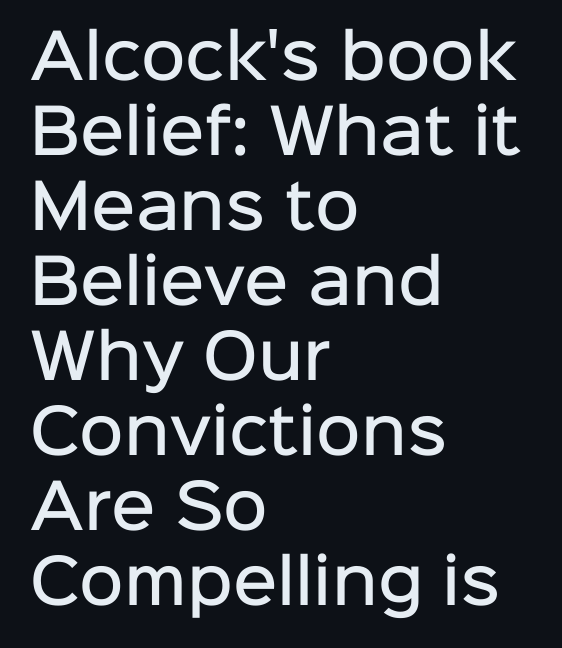
Q: Is the text bold? A: Semi-bold.
Q: Is the text italic (slanted)? A: No, it is upright.
Q: Is the typeface a serif or a sans-serif typeface? A: Sans-serif.
Q: Is the text underlined? A: No.
Q: How is the paragraph aligned? A: Left-aligned.
Q: Is the spacing between letters normal or unusually wide? A: Normal.
Q: Width (condensed, normal, or wide)? A: Normal.
Q: Stroke contrast? A: Low.
Q: x-height? A: Medium.
Q: Monospaced? A: No.
